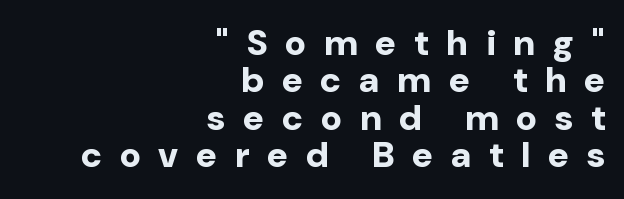
{"serif": "no", "italic": "no", "bold": "yes", "weight": "bold", "width": "normal", "stroke_contrast": "low", "x_height": "medium", "monospaced": "no", "underline": "no", "align": "right", "line_spacing": "tight", "line_spacing_ratio": 1.04, "letter_spacing": "wide", "letter_spacing_em": 0.5, "glyph_px": 36}
